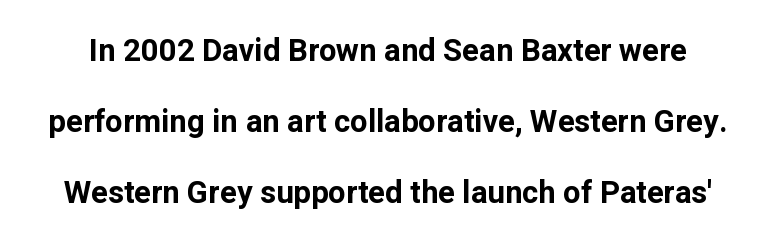
Q: Is the text bold? A: Yes.
Q: Is the text italic (slanted)? A: No, it is upright.
Q: Is the typeface a serif or a sans-serif typeface? A: Sans-serif.
Q: Is the text underlined? A: No.
Q: Is the spacing between letters normal or unusually wide? A: Normal.
Q: Is the spacing between lines tight, normal or loose? A: Loose.
Q: Width (condensed, normal, or wide)? A: Normal.
Q: Stroke contrast? A: Low.
Q: x-height? A: Medium.
Q: Monospaced? A: No.
